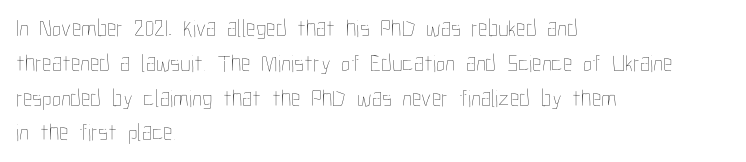
The image shows 24 px text type, upright; set left-aligned, normal line spacing (1.45x), normal letter spacing, not underlined.
